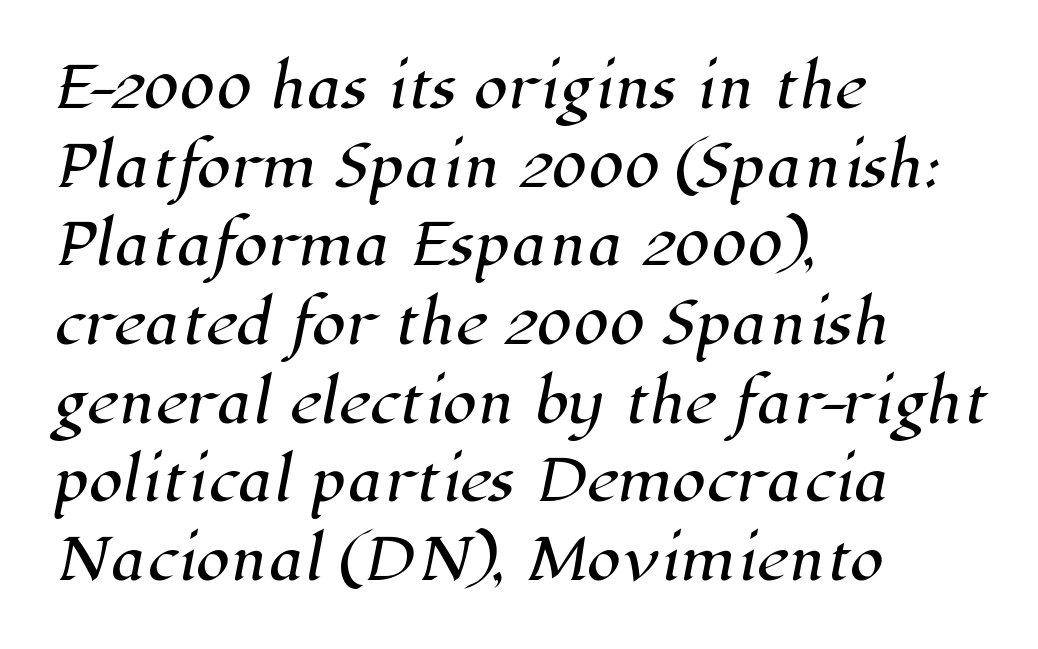
{"serif": "yes", "width": "normal", "stroke_contrast": "high", "x_height": "medium", "monospaced": "no", "underline": "no", "align": "left", "line_spacing": "normal", "line_spacing_ratio": 1.43, "letter_spacing": "normal", "letter_spacing_em": 0.0, "glyph_px": 55}
